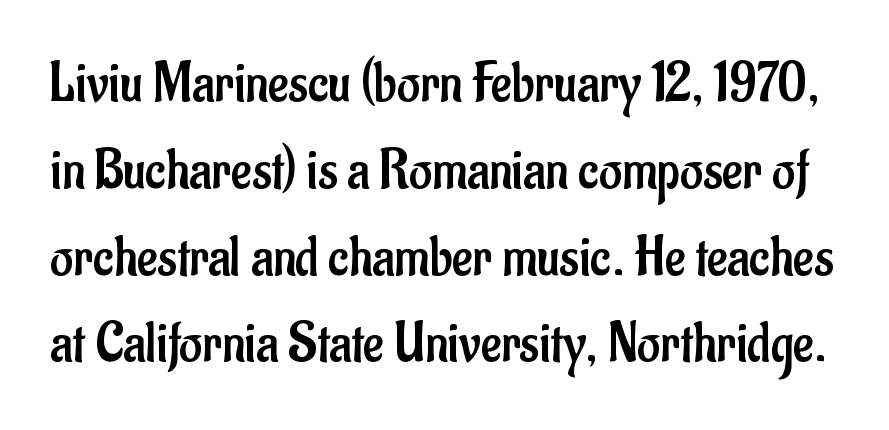
Are there feet on the stems? There aren't — it's a sans. Observe the ordinary spacing: letters are neighbours, not strangers. If you measured baseline to baseline, you'd find a middling distance. Here the designer chose a conventional face with non-uniform glyph widths. Posture: straight, roman, zero tilt.
